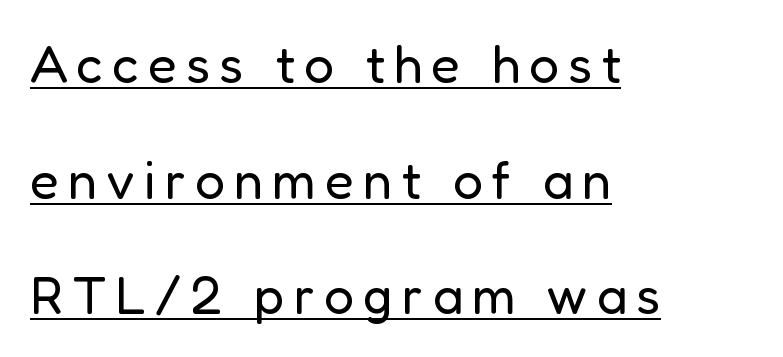
Q: Is the text bold? A: No.
Q: Is the text italic (slanted)? A: No, it is upright.
Q: Is the typeface a serif or a sans-serif typeface? A: Sans-serif.
Q: Is the text underlined? A: Yes.
Q: How is the paragraph aligned? A: Left-aligned.
Q: Is the spacing between lines tight, normal or loose? A: Loose.
Q: Width (condensed, normal, or wide)? A: Normal.
Q: Stroke contrast? A: Low.
Q: x-height? A: Medium.
Q: Monospaced? A: No.
